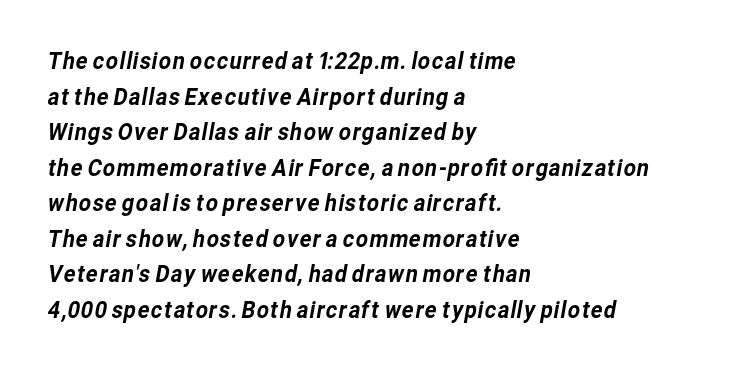
The image shows 24 px text type; set left-aligned, normal line spacing (1.48x), normal letter spacing, not underlined.
